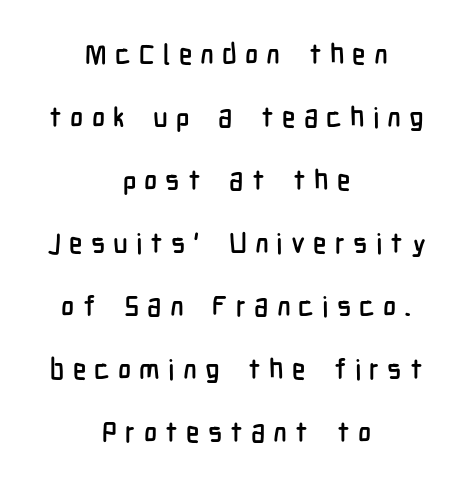
Q: Is the text italic (slanted)? A: No, it is upright.
Q: Is the typeface a serif or a sans-serif typeface? A: Sans-serif.
Q: Is the text underlined? A: No.
Q: How is the paragraph aligned? A: Centered.
Q: Is the spacing between letters normal or unusually wide? A: Unusually wide.
Q: Is the spacing between lines tight, normal or loose? A: Loose.
Q: Width (condensed, normal, or wide)? A: Condensed.
Q: Stroke contrast? A: Low.
Q: x-height? A: Medium.
Q: Monospaced? A: No.
